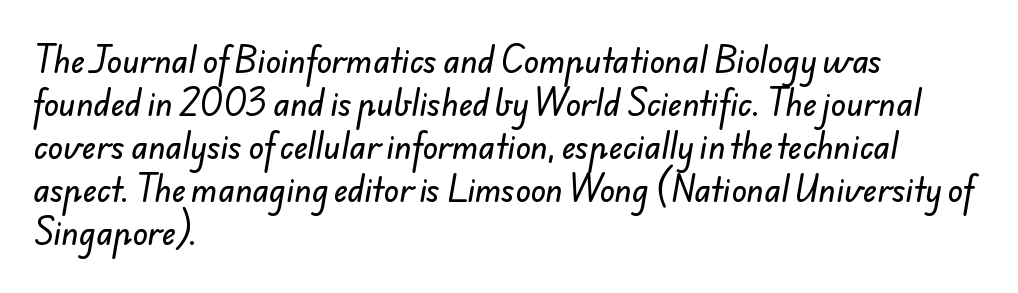
Grotesque or geometric, the face here clearly has no serifs. The passage shown has conventional tracking throughout. Descenders are the only things crossing below the line. Notice how the passage keeps a crisp vertical edge on the left only. Regarding leading, the lines here are spaced in the standard way. Each letter keeps its own natural width here, so spacing adapts to shape.
